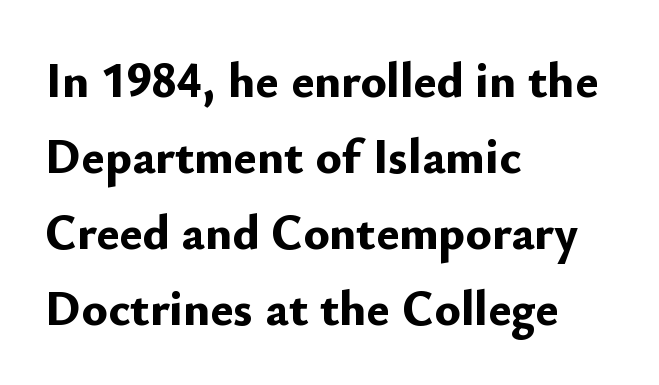
The image shows 49 px bold sans-serif type, upright; set left-aligned, normal line spacing (1.55x), normal letter spacing, not underlined; low stroke contrast and a small x-height.
